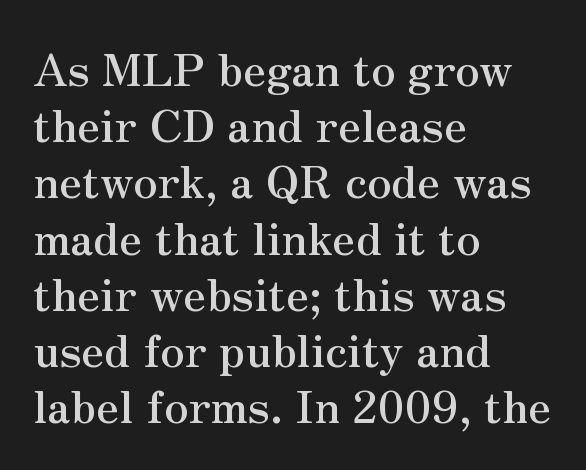
Q: Is the text italic (slanted)? A: No, it is upright.
Q: Is the typeface a serif or a sans-serif typeface? A: Serif.
Q: Is the text underlined? A: No.
Q: How is the paragraph aligned? A: Left-aligned.
Q: Is the spacing between letters normal or unusually wide? A: Normal.
Q: Is the spacing between lines tight, normal or loose? A: Normal.
Q: Width (condensed, normal, or wide)? A: Normal.
Q: Stroke contrast? A: Medium.
Q: x-height? A: Small.
Q: Monospaced? A: No.
